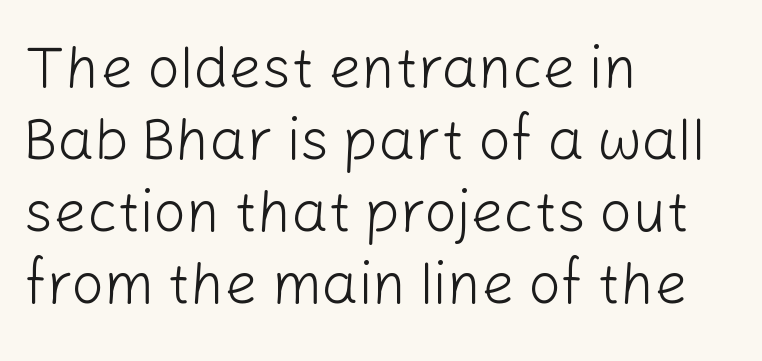
{"serif": "no", "italic": "no", "bold": "no", "weight": "light", "width": "normal", "stroke_contrast": "low", "x_height": "medium", "monospaced": "no", "underline": "no", "align": "left", "line_spacing_ratio": 1.24, "letter_spacing": "normal", "letter_spacing_em": 0.0, "glyph_px": 58}
